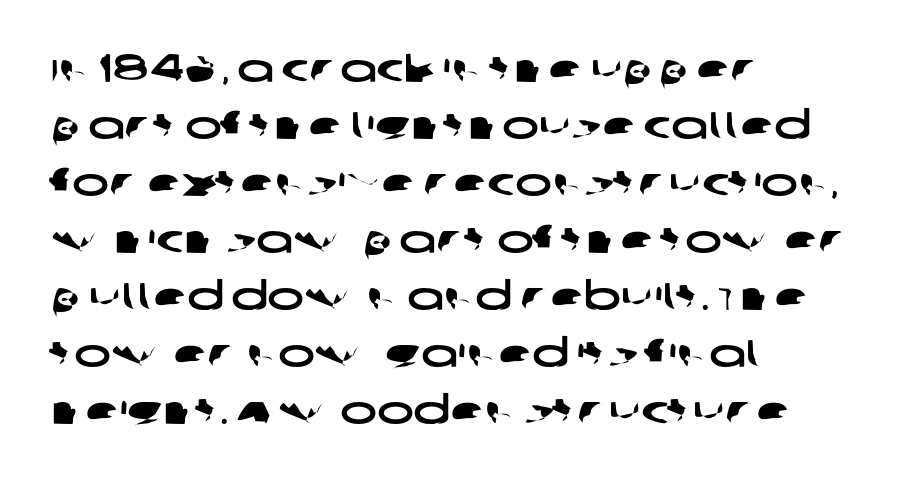
Here the glyphs are tracked normally, forming tight word shapes. Left-aligned paragraph, ragged on the right. Any mark beneath the type? The region is blank. A sans-serif font was chosen for this passage.
